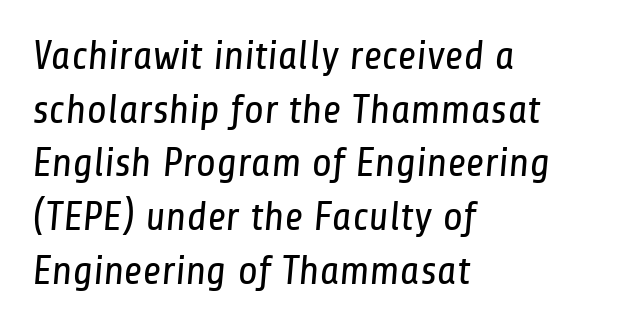
Lines of text with bare space underneath. Each word holds together tightly as a unit, with standard inter-letter gaps. A classic flush-left, rag-right setting is used for this passage. Students, observe: this is what conventionally led text looks like.
